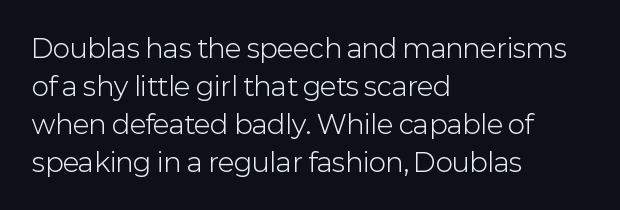
{"italic": "no", "bold": "no", "underline": "no", "align": "left", "line_spacing": "normal", "line_spacing_ratio": 1.46, "letter_spacing": "normal", "letter_spacing_em": 0.0, "glyph_px": 26}
